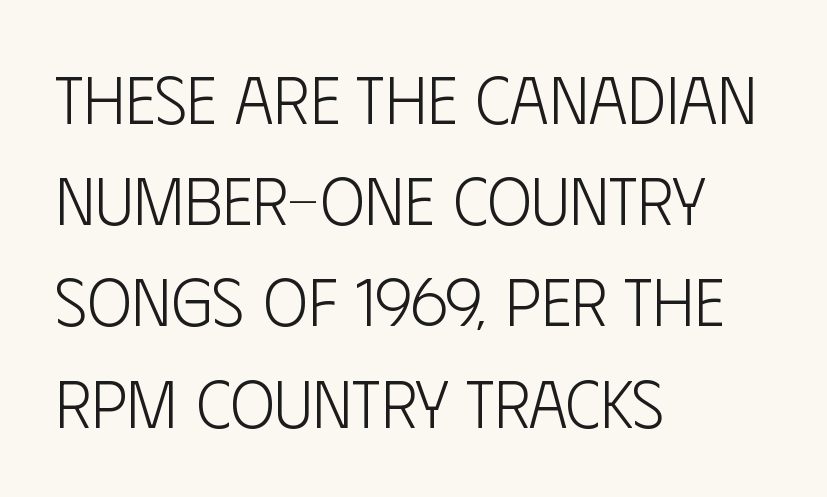
{"serif": "no", "italic": "no", "bold": "no", "weight": "light", "width": "condensed", "stroke_contrast": "low", "x_height": "large", "monospaced": "no", "underline": "no", "align": "left", "line_spacing": "normal", "line_spacing_ratio": 1.51, "letter_spacing": "normal", "letter_spacing_em": 0.0, "glyph_px": 67}
